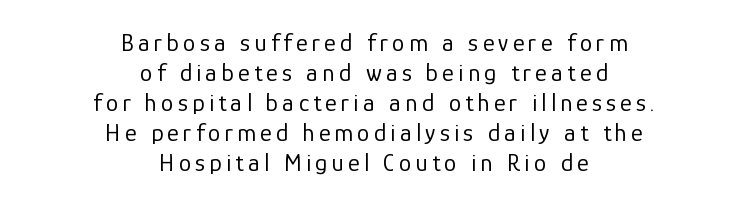
Q: Is the text bold? A: No.
Q: Is the text italic (slanted)? A: No, it is upright.
Q: Is the text underlined? A: No.
Q: How is the paragraph aligned? A: Centered.
